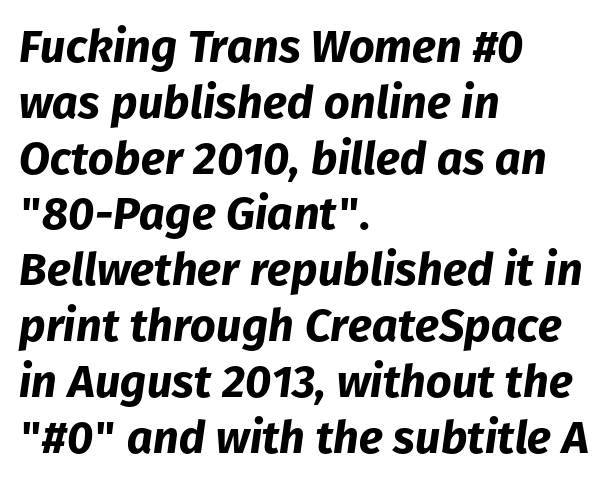
{"italic": "yes", "lean": "right", "slant_degrees": 8, "bold": "yes", "weight": "bold", "width": "normal", "stroke_contrast": "low", "x_height": "medium", "monospaced": "no", "underline": "no", "align": "left", "line_spacing_ratio": 1.24, "letter_spacing": "normal", "letter_spacing_em": 0.0, "glyph_px": 45}
